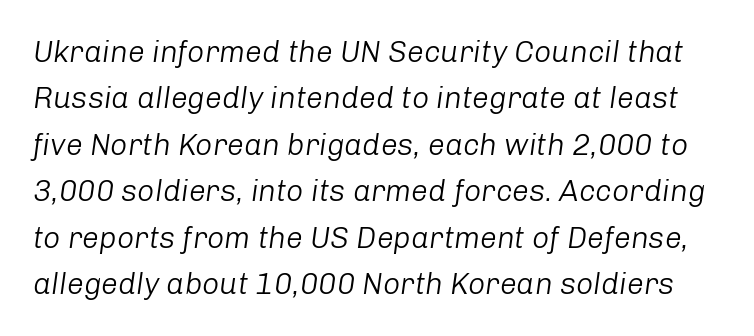
{"italic": "yes", "lean": "right", "slant_degrees": 8, "bold": "no", "weight": "light", "width": "normal", "stroke_contrast": "low", "x_height": "medium", "monospaced": "no", "underline": "no", "line_spacing": "normal", "line_spacing_ratio": 1.55, "letter_spacing": "normal", "letter_spacing_em": 0.0, "glyph_px": 30}
